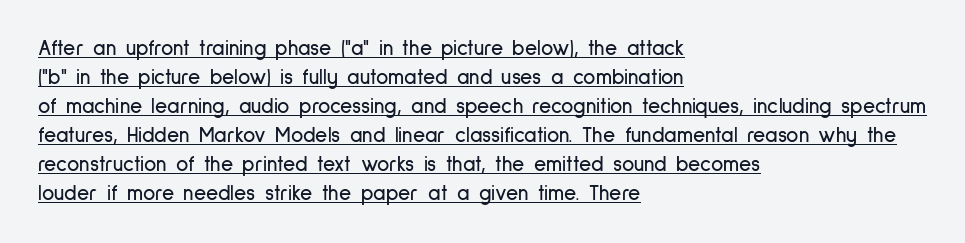
The image shows 21 px text type, upright; set left-aligned, normal line spacing (1.38x), normal letter spacing, underlined.
